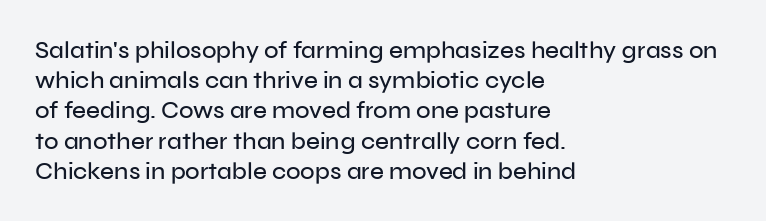
The image shows 24 px text type, upright; set left-aligned, normal line spacing (1.26x), normal letter spacing, not underlined.
